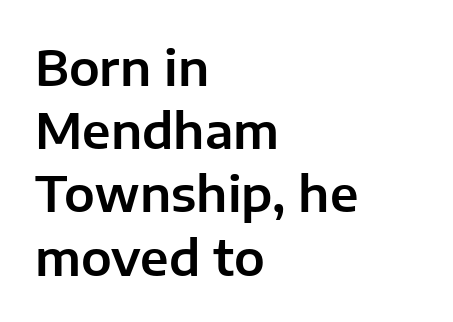
Unlike a traditional serif, this face leaves its strokes unadorned. Rule under the text: the space is simply empty. The passage shown is typed in a proportional face where columns would drift. In CSS terms this would be text-align: left. Regular leading. Inter-character spacing is left at the font's built-in metrics.
